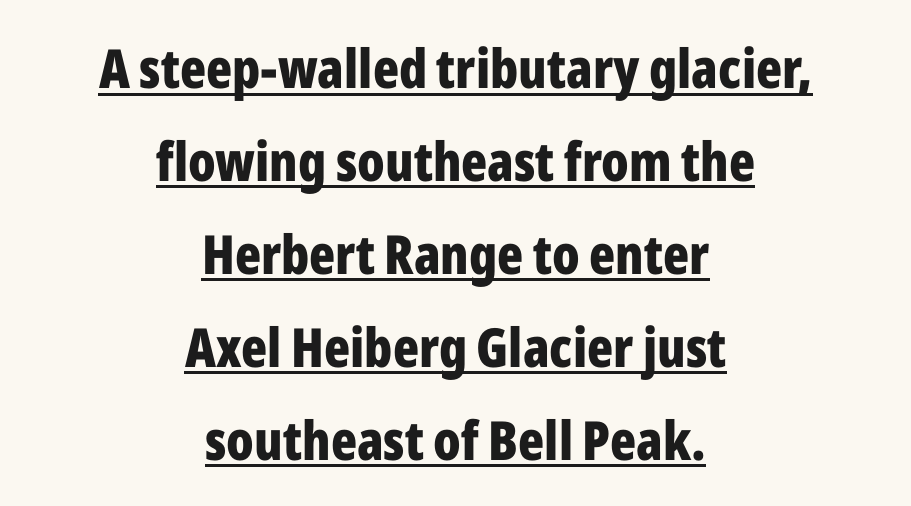
{"serif": "no", "italic": "no", "bold": "yes", "weight": "bold", "width": "condensed", "stroke_contrast": "low", "x_height": "medium", "monospaced": "no", "underline": "yes", "align": "center", "line_spacing_ratio": 1.72, "letter_spacing": "normal", "letter_spacing_em": 0.0, "glyph_px": 54}
